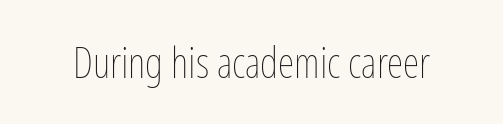
{"italic": "no", "bold": "no", "weight": "thin", "width": "condensed", "stroke_contrast": "low", "x_height": "medium", "monospaced": "no", "underline": "no", "letter_spacing": "normal", "letter_spacing_em": 0.0, "glyph_px": 42}
